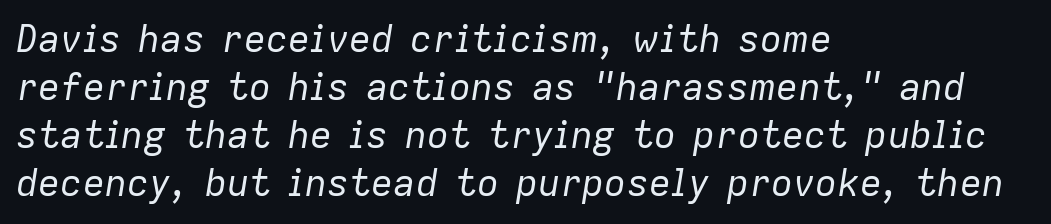
The glyphs are unaccompanied by any horizontal stroke below them. This is not heavy type; no bold has been used. Default kerning and tracking; the words read as compact shapes. The rendering uses natural spacing where letterforms have individual widths. Posture: slanted. This rendering uses left alignment, leaving the right contour irregular.
